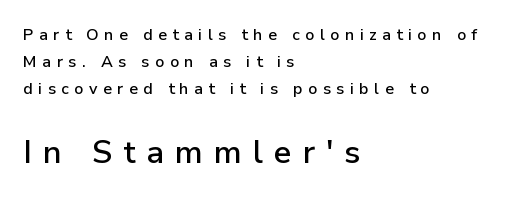
Does the copy run flush right? No — it runs flush left. Examine the stroke ends and you'll find no serifs. The face used here is proportionally spaced, like ordinary book or web type. In terms of leading, this rendering sits right in the middle. Between these two stacked blocks, the lower one wins on size. The lettering stays uniformly vertical, giving the passage a roman look.
